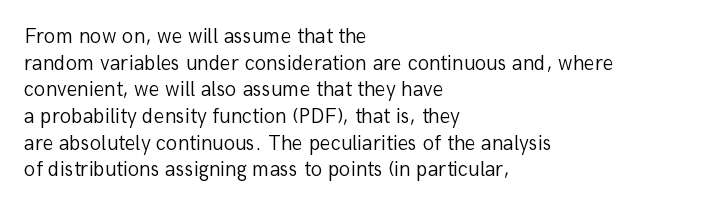
Q: Is the text bold? A: No.
Q: Is the text italic (slanted)? A: No, it is upright.
Q: Is the text underlined? A: No.
Q: How is the paragraph aligned? A: Left-aligned.
Q: Is the spacing between letters normal or unusually wide? A: Normal.
Q: Is the spacing between lines tight, normal or loose? A: Normal.
